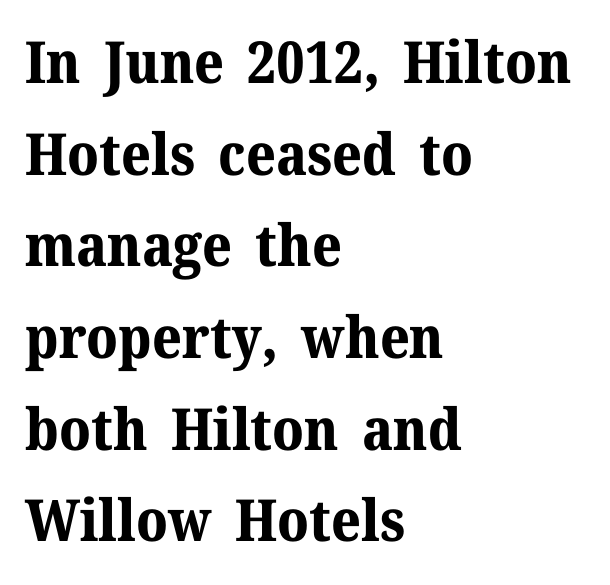
Yep, those are serifs on the letters. The typography opts for an upright posture over an oblique one. A typesetter would call this zero additional tracking. Weight: bold.
